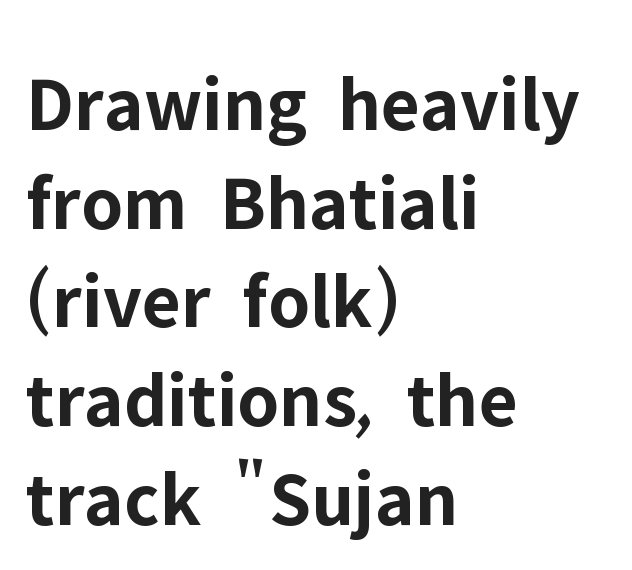
The image shows 79 px bold sans-serif type, upright; set left-aligned, normal line spacing (1.25x), normal letter spacing, not underlined; low stroke contrast and a medium x-height.
